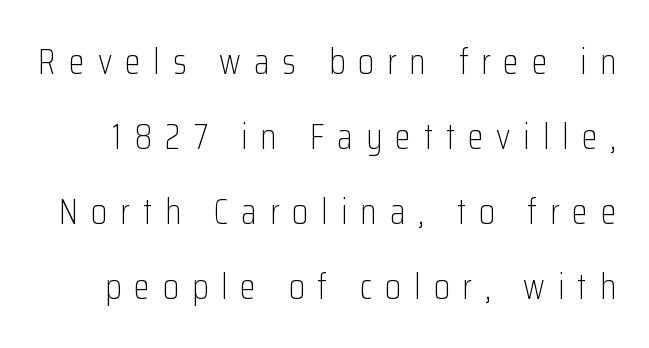
{"serif": "no", "italic": "no", "bold": "no", "weight": "light", "width": "condensed", "stroke_contrast": "low", "x_height": "medium", "monospaced": "no", "underline": "no", "line_spacing": "loose", "line_spacing_ratio": 2.08, "letter_spacing": "wide", "letter_spacing_em": 0.36, "glyph_px": 36}
